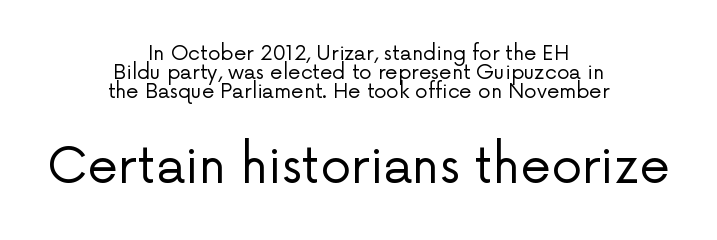
The letters advance in unequal steps, a hallmark of proportional type. Unlike italic type, these characters show no tilt at all. Underlining? Definitely not there. Does the bottom block carry the larger type? Yes, it does. Nope, no serifs anywhere on these letters. A typesetter would call this zero additional tracking.
